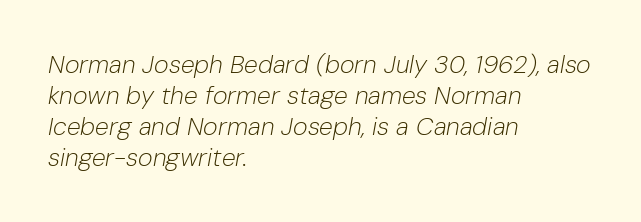
{"italic": "yes", "lean": "right", "slant_degrees": 10, "bold": "no", "underline": "no", "align": "left", "line_spacing_ratio": 1.24, "letter_spacing": "normal", "letter_spacing_em": 0.0, "glyph_px": 25}
